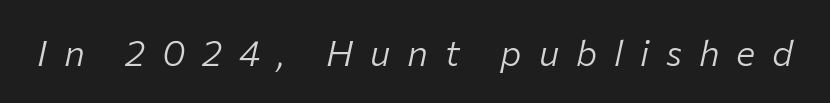
The image shows 36 px light type, italic (leaning right); set unusually wide letter spacing (+0.47 em), not underlined; low stroke contrast and a medium x-height.
